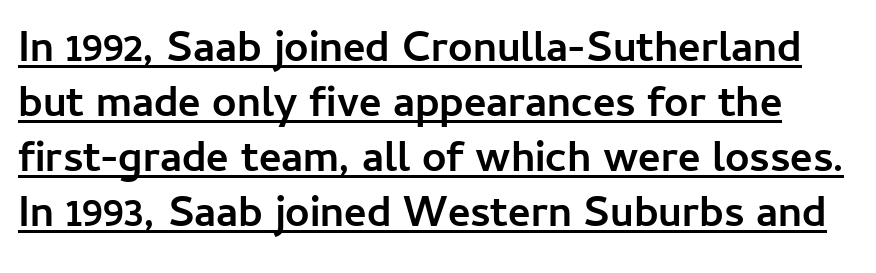
Its strokes are broad and dark, the hallmark of bold type. Upright lettering throughout. Is this a sans? Yes — the strokes have no serifs. These characters rest on top of a visible drawn line.
